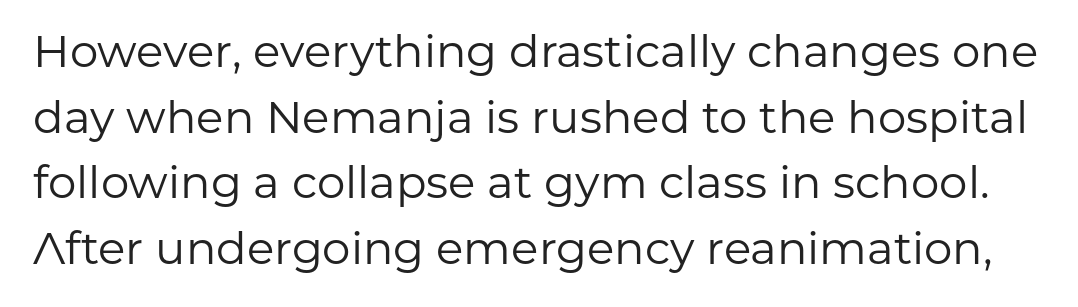
Q: Is the text bold? A: No.
Q: Is the text italic (slanted)? A: No, it is upright.
Q: Is the typeface a serif or a sans-serif typeface? A: Sans-serif.
Q: Is the text underlined? A: No.
Q: Is the spacing between letters normal or unusually wide? A: Normal.
Q: Is the spacing between lines tight, normal or loose? A: Normal.
Q: Width (condensed, normal, or wide)? A: Normal.
Q: Stroke contrast? A: Low.
Q: x-height? A: Medium.
Q: Monospaced? A: No.
